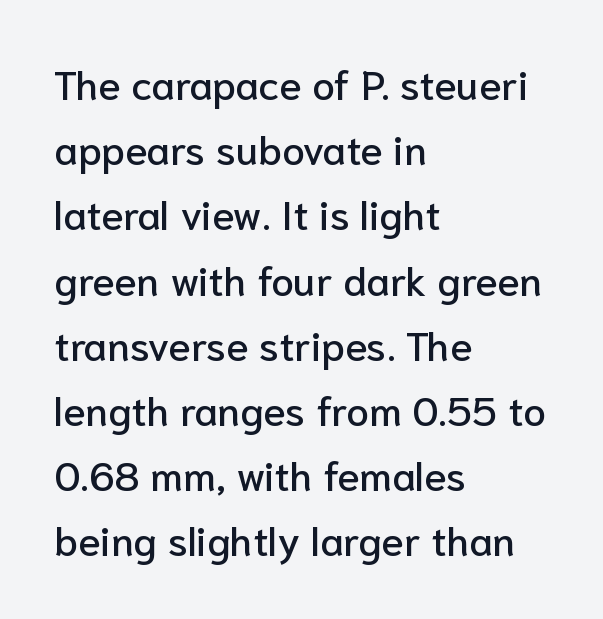
The image shows 41 px sans-serif type, upright; set left-aligned, normal line spacing (1.59x), normal letter spacing, not underlined; low stroke contrast and a medium x-height.
